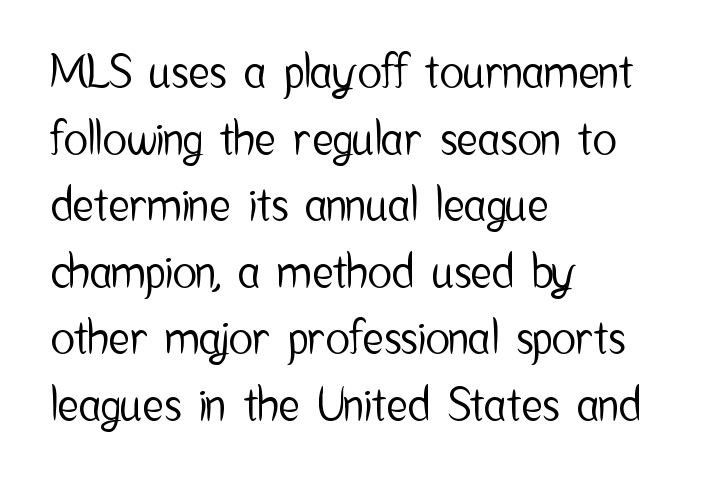
The image shows 45 px condensed sans-serif type, upright; set left-aligned, normal line spacing (1.48x), normal letter spacing, not underlined; low stroke contrast and a medium x-height.
